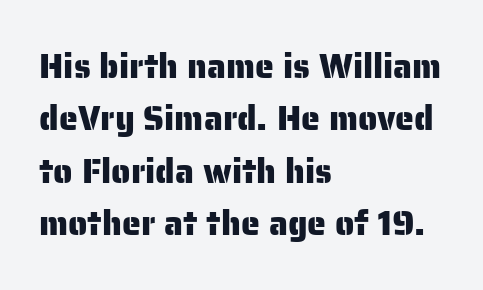
The image shows 34 px sans-serif type, upright; set left-aligned, normal line spacing (1.54x), normal letter spacing, not underlined; low stroke contrast and a medium x-height.
